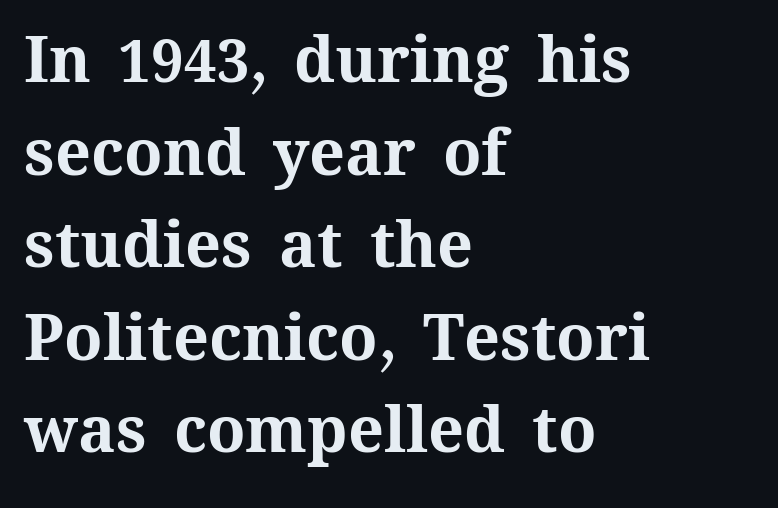
The image shows 63 px bold type, upright; set left-aligned, normal line spacing (1.47x), normal letter spacing, not underlined; medium stroke contrast and a medium x-height.
